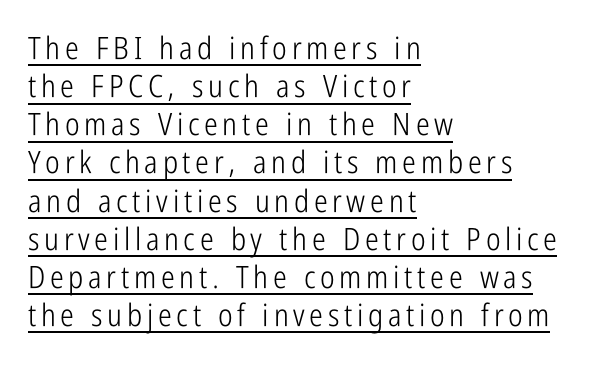
Q: Is the text bold? A: No.
Q: Is the text italic (slanted)? A: No, it is upright.
Q: Is the typeface a serif or a sans-serif typeface? A: Sans-serif.
Q: Is the text underlined? A: Yes.
Q: How is the paragraph aligned? A: Left-aligned.
Q: Width (condensed, normal, or wide)? A: Condensed.
Q: Stroke contrast? A: Low.
Q: x-height? A: Medium.
Q: Monospaced? A: No.
